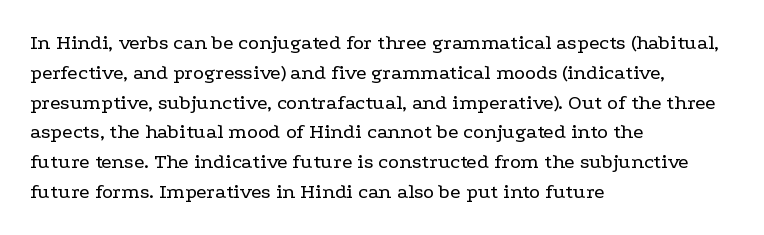
Quick note: interline space is typical. Nothing unusual about the tracking: characters are spaced as the font intends. Unmarked baselines from the first word to the last. No italicization has been applied; the sample stays upright.
